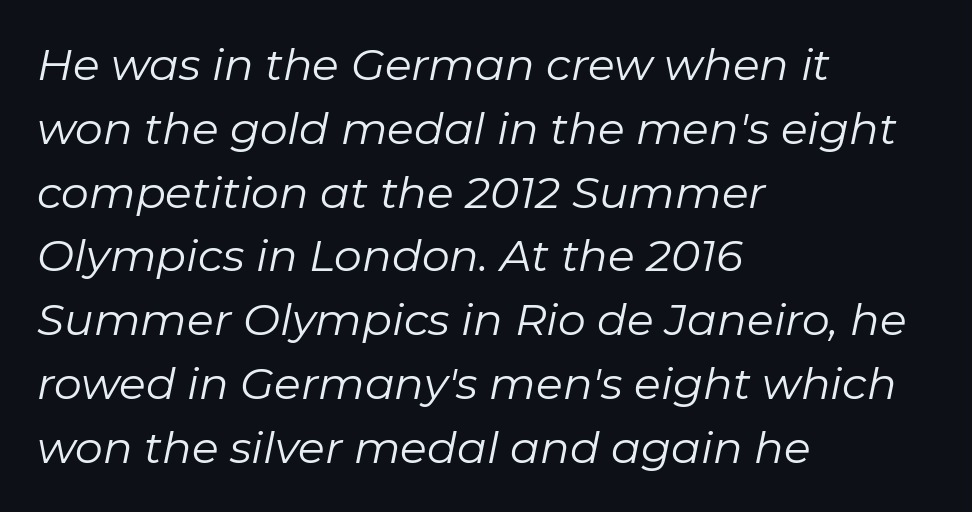
Q: Is the text bold? A: No.
Q: Is the text italic (slanted)? A: Yes, it leans right by about 11 degrees.
Q: Is the text underlined? A: No.
Q: How is the paragraph aligned? A: Left-aligned.
Q: Is the spacing between letters normal or unusually wide? A: Normal.
Q: Is the spacing between lines tight, normal or loose? A: Normal.
Q: Width (condensed, normal, or wide)? A: Normal.
Q: Stroke contrast? A: Low.
Q: x-height? A: Medium.
Q: Monospaced? A: No.
